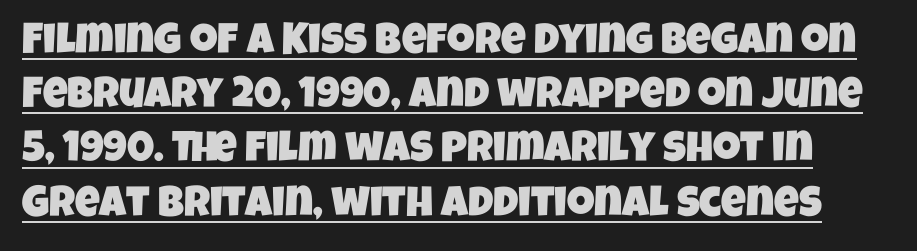
{"serif": "no", "width": "condensed", "stroke_contrast": "low", "x_height": "large", "monospaced": "no", "underline": "yes", "line_spacing": "normal", "line_spacing_ratio": 1.26, "letter_spacing": "normal", "letter_spacing_em": 0.0, "glyph_px": 43}
